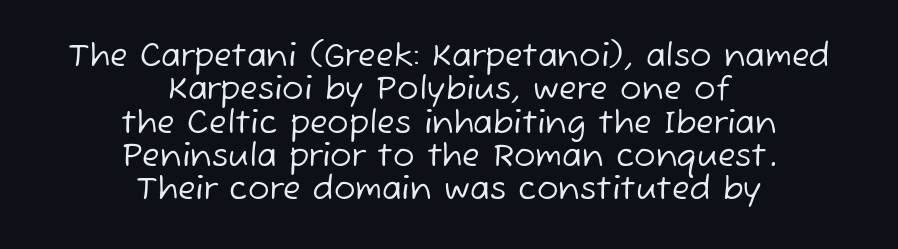
{"serif": "no", "bold": "no", "weight": "regular", "width": "normal", "stroke_contrast": "low", "x_height": "medium", "monospaced": "no", "underline": "no", "align": "center", "line_spacing": "tight", "line_spacing_ratio": 1.04, "letter_spacing": "normal", "letter_spacing_em": 0.0, "glyph_px": 32}
